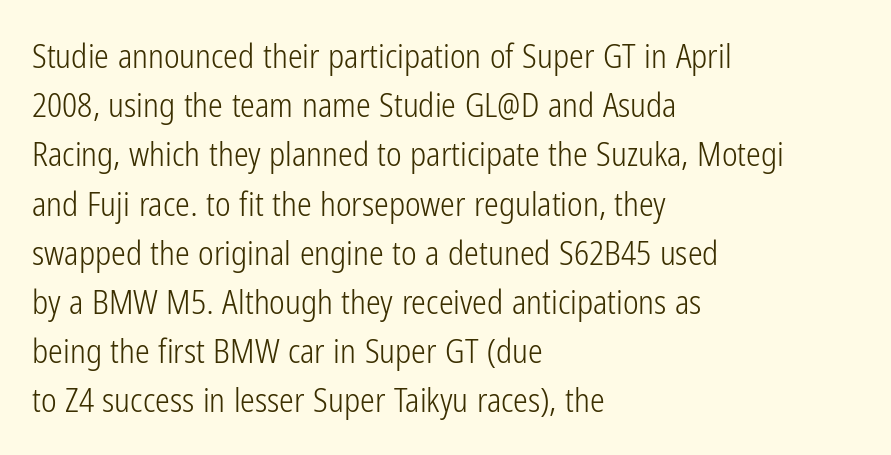
Vertical stems look standard width or narrower in stroke. The passage shown is typed in a proportional face where columns would drift. Quick note: interline space is typical. Bare-footed words on every line.
